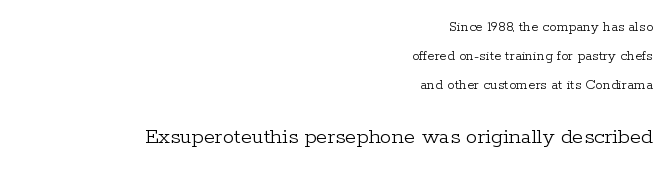
The image shows 23 px text type, upright; set right-aligned, loose line spacing (1.95x), normal letter spacing, not underlined; the second (bottom) block is 1.53x larger.
